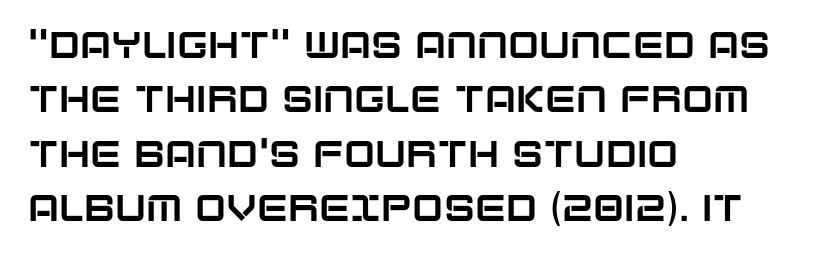
{"serif": "no", "italic": "no", "width": "normal", "stroke_contrast": "low", "x_height": "large", "monospaced": "no", "underline": "no", "align": "left", "line_spacing": "normal", "line_spacing_ratio": 1.47, "letter_spacing": "normal", "letter_spacing_em": 0.0, "glyph_px": 37}
